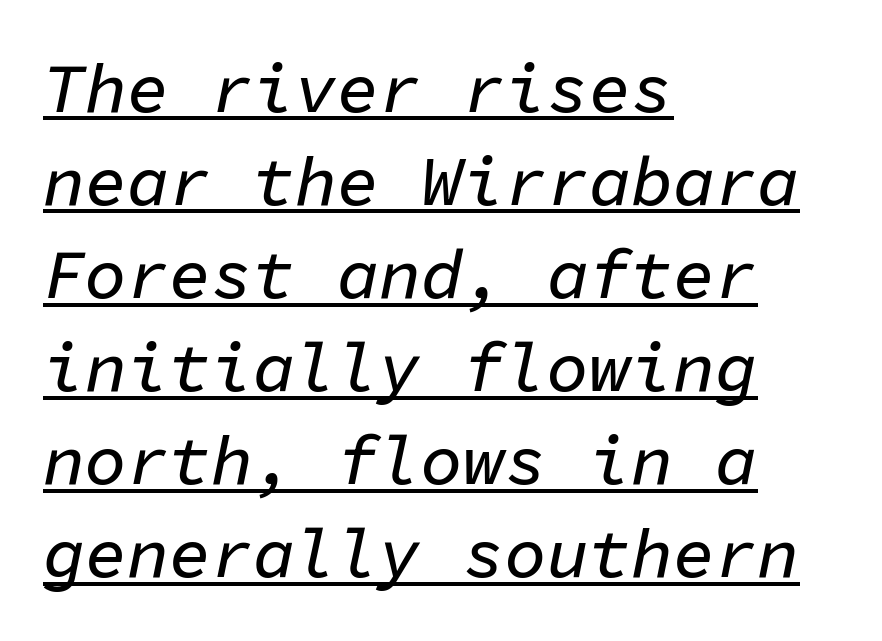
Regular leading. Emphasis-style slanted type is in use. Compared with undecorated copy, this sample adds a rule below the words. The line texture is even and compact thanks to regular tracking. Every character here occupies the same horizontal width, giving the sample a typewriter-like rhythm. Layout note: lines flush left.
